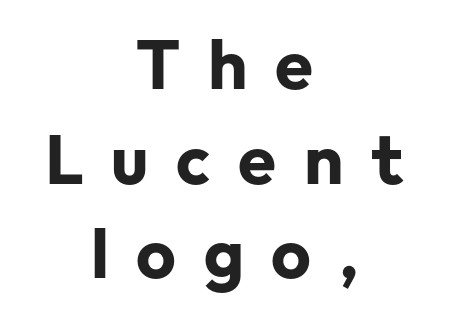
Each letter keeps its own natural width here, so spacing adapts to shape. The text was rendered using a sans face with plain stroke endings. Horizontally, the lines are justified to the midpoint only. The line-height multiplier appears to be the usual default. Is the letter spacing exaggerated? Yes — the characters are pushed far apart.
